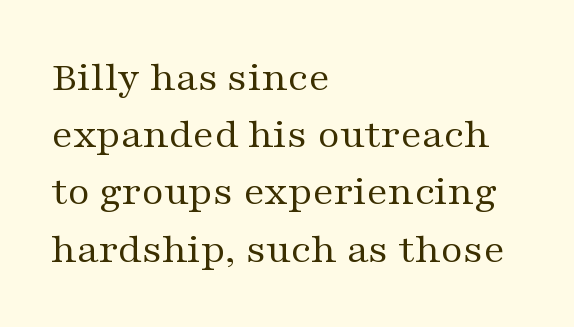
{"serif": "yes", "italic": "no", "bold": "no", "weight": "regular", "width": "wide", "stroke_contrast": "medium", "x_height": "medium", "monospaced": "no", "underline": "no", "align": "left", "line_spacing": "normal", "line_spacing_ratio": 1.33, "letter_spacing": "normal", "letter_spacing_em": 0.0, "glyph_px": 43}
